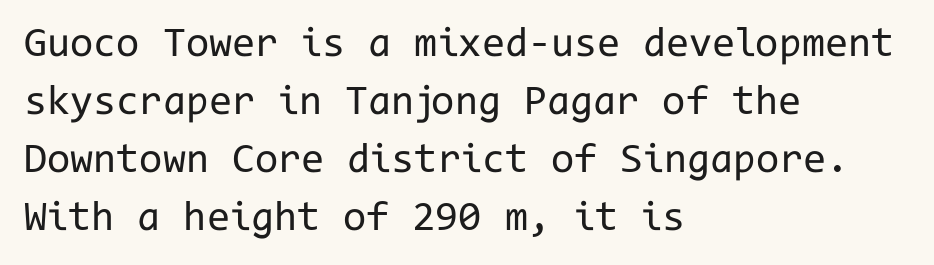
{"serif": "no", "italic": "no", "bold": "no", "weight": "regular", "width": "normal", "stroke_contrast": "low", "x_height": "medium", "monospaced": "yes", "underline": "no", "align": "left", "line_spacing": "normal", "line_spacing_ratio": 1.38, "letter_spacing": "normal", "letter_spacing_em": 0.0, "glyph_px": 42}
